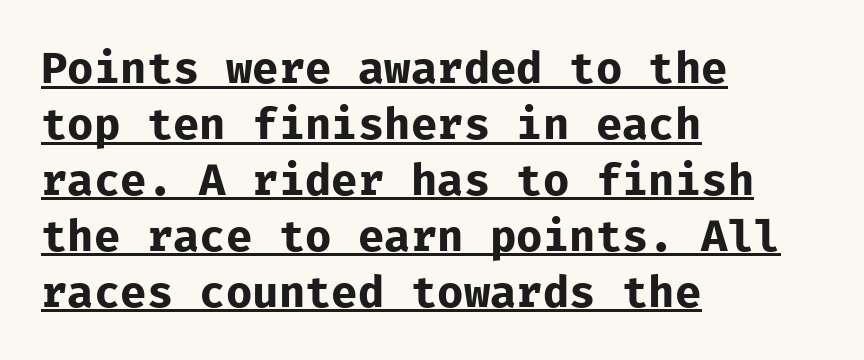
Q: Is the text bold? A: Yes.
Q: Is the text italic (slanted)? A: No, it is upright.
Q: Is the typeface a serif or a sans-serif typeface? A: Sans-serif.
Q: Is the text underlined? A: Yes.
Q: How is the paragraph aligned? A: Left-aligned.
Q: Is the spacing between letters normal or unusually wide? A: Normal.
Q: Is the spacing between lines tight, normal or loose? A: Normal.
Q: Width (condensed, normal, or wide)? A: Normal.
Q: Stroke contrast? A: Low.
Q: x-height? A: Medium.
Q: Monospaced? A: Yes.
